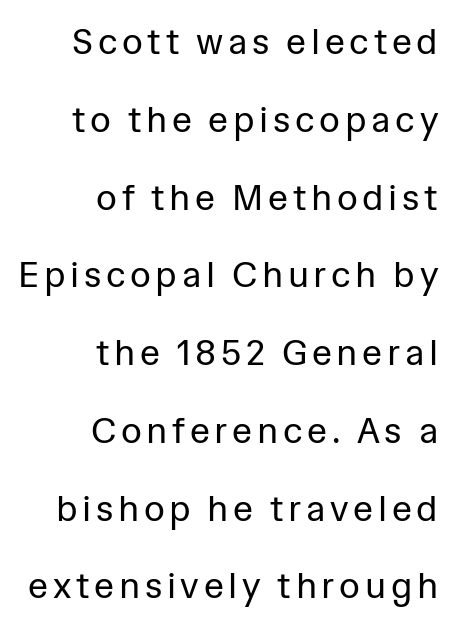
Q: Is the text bold? A: No.
Q: Is the text italic (slanted)? A: No, it is upright.
Q: Is the typeface a serif or a sans-serif typeface? A: Sans-serif.
Q: Is the text underlined? A: No.
Q: How is the paragraph aligned? A: Right-aligned.
Q: Is the spacing between lines tight, normal or loose? A: Loose.
Q: Width (condensed, normal, or wide)? A: Normal.
Q: Stroke contrast? A: Low.
Q: x-height? A: Medium.
Q: Monospaced? A: No.
